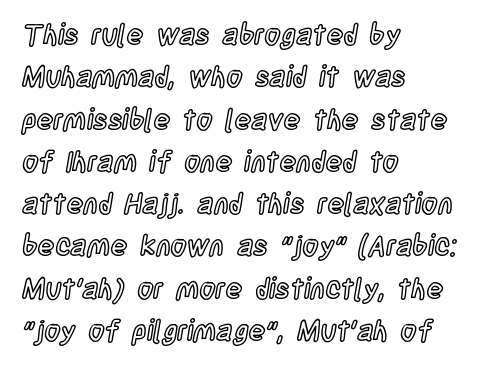
The image shows 28 px condensed type; set left-aligned, normal line spacing (1.51x), normal letter spacing, not underlined; a large x-height.
